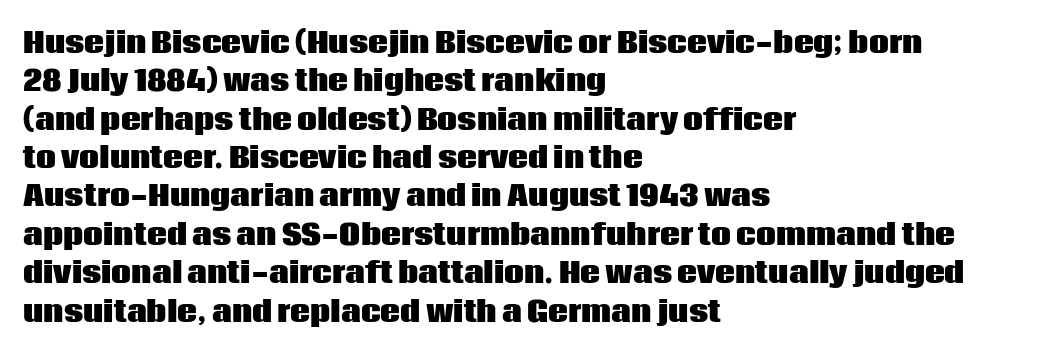
{"serif": "no", "italic": "no", "bold": "yes", "weight": "heavy", "width": "normal", "stroke_contrast": "low", "x_height": "large", "monospaced": "no", "underline": "no", "align": "left", "line_spacing": "normal", "line_spacing_ratio": 1.37, "letter_spacing": "normal", "letter_spacing_em": 0.0, "glyph_px": 28}
